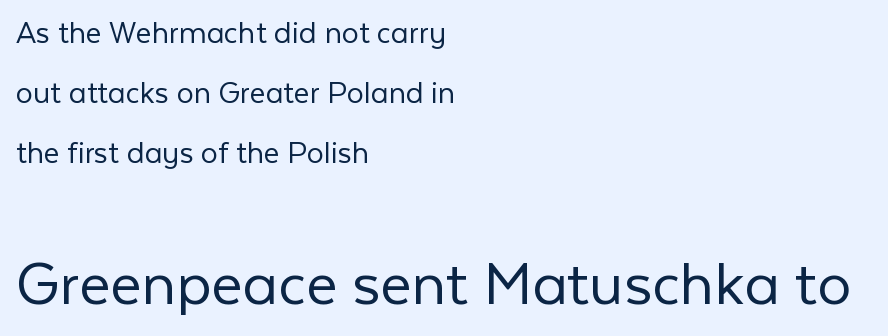
The image shows 68 px light sans-serif type, upright; set left-aligned, line spacing 1.77x, normal letter spacing, not underlined; the second (bottom) block is 2.0x larger; low stroke contrast and a medium x-height.
